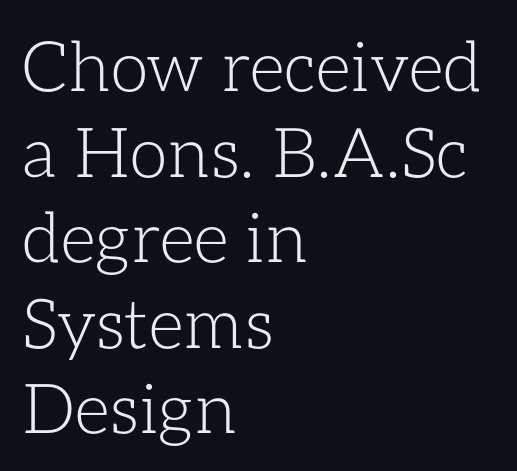
The image shows 69 px light type, upright; set left-aligned, line spacing 1.24x, normal letter spacing, not underlined; low stroke contrast and a medium x-height.
